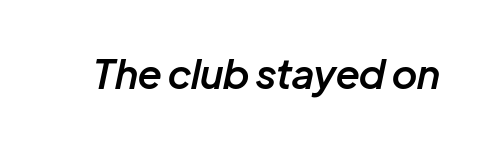
Italic: yes, the glyphs are oblique. The rendering keeps characters at their native spacing. I'd describe the lettering as semibold — firm but not a full bold. Note the varied advance widths — an 'i' is clearly narrower than an 'm'. Beneath every word, the page is bare.
